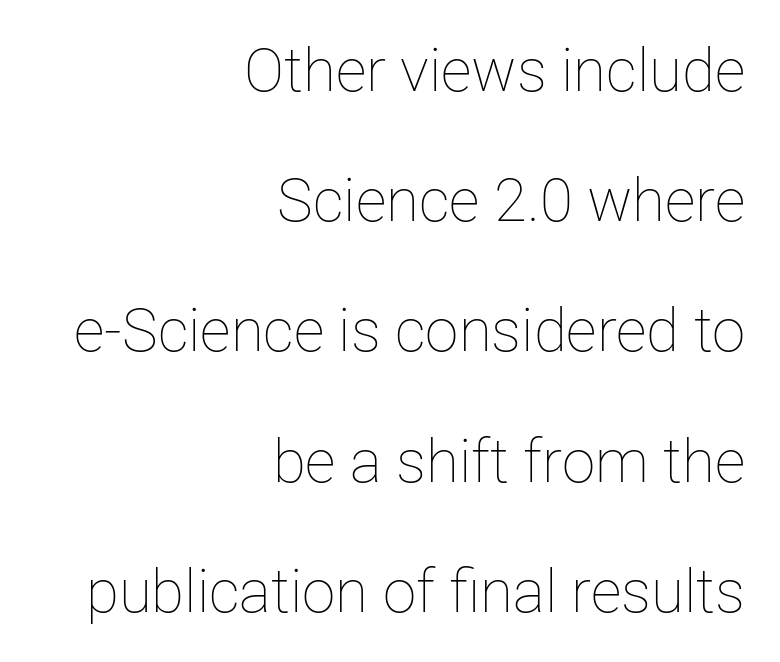
Successive baselines arrive slowly, with a big drop between each. This sample uses an upright cut, with every glyph sitting square on the baseline. The letters advance in unequal steps, a hallmark of proportional type. In terms of letterspacing, this is plain default setting.
